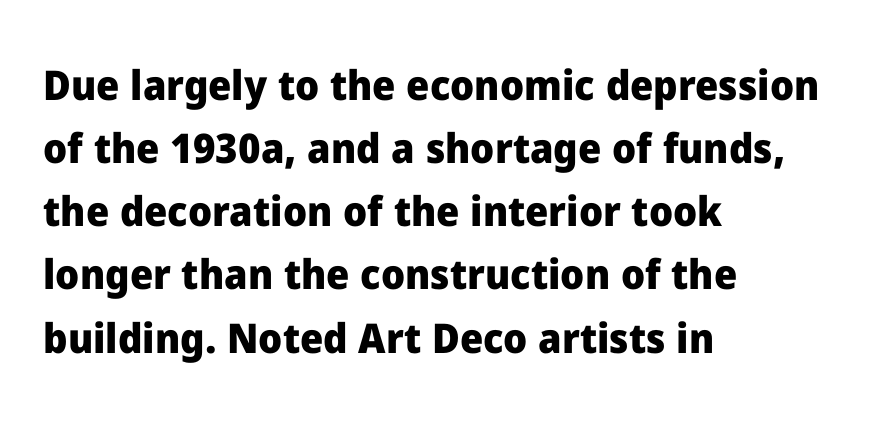
The image shows 41 px heavy sans-serif type, upright; set left-aligned, normal line spacing (1.54x), normal letter spacing, not underlined; low stroke contrast and a medium x-height.
